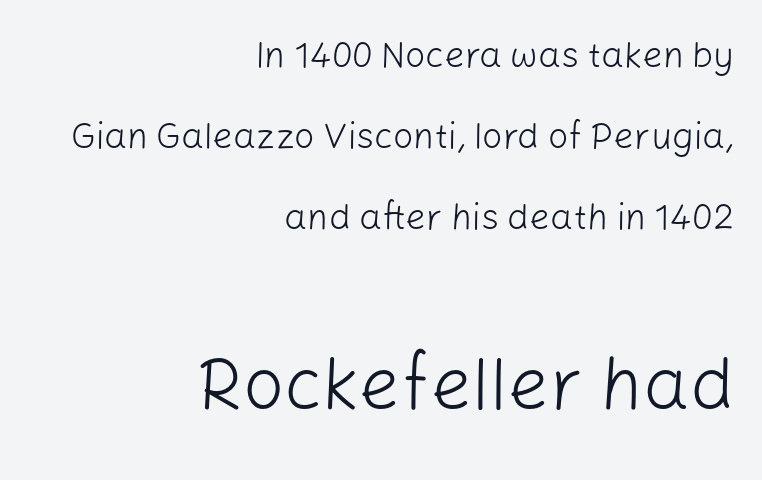
{"serif": "no", "italic": "no", "bold": "no", "weight": "light", "width": "normal", "stroke_contrast": "low", "x_height": "medium", "monospaced": "no", "underline": "no", "align": "right", "line_spacing": "loose", "line_spacing_ratio": 2.25, "letter_spacing": "normal", "letter_spacing_em": 0.0, "larger_block": "second", "size_ratio": 2.03, "glyph_px": 73}
